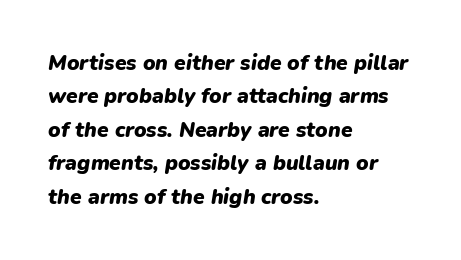
{"italic": "yes", "lean": "right", "slant_degrees": 9, "bold": "yes", "underline": "no", "align": "left", "line_spacing": "normal", "line_spacing_ratio": 1.59, "letter_spacing": "normal", "letter_spacing_em": 0.0, "glyph_px": 21}
